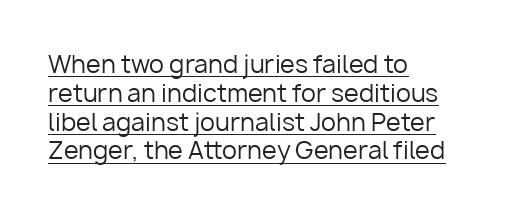
{"italic": "no", "bold": "no", "underline": "yes", "align": "left", "line_spacing_ratio": 1.2, "letter_spacing": "normal", "letter_spacing_em": 0.0, "glyph_px": 24}
